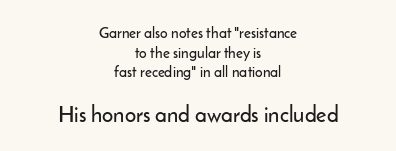
Q: Is the text italic (slanted)? A: No, it is upright.
Q: Is the text underlined? A: No.
Q: How is the paragraph aligned? A: Centered.
Q: Is the spacing between letters normal or unusually wide? A: Normal.
Q: Is the spacing between lines tight, normal or loose? A: Normal.
Q: Which block of text is set in a larger size, the first (top) or the second (bottom)? A: The second (bottom) one.
